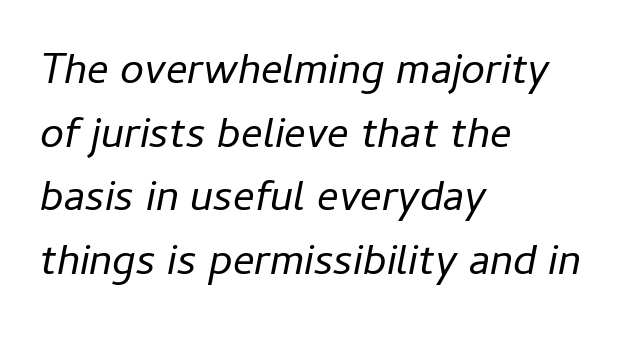
Q: Is the text bold? A: No.
Q: Is the text italic (slanted)? A: Yes, it leans right by about 11 degrees.
Q: Is the text underlined? A: No.
Q: How is the paragraph aligned? A: Left-aligned.
Q: Is the spacing between letters normal or unusually wide? A: Normal.
Q: Is the spacing between lines tight, normal or loose? A: Normal.
Q: Width (condensed, normal, or wide)? A: Normal.
Q: Stroke contrast? A: Low.
Q: x-height? A: Medium.
Q: Monospaced? A: No.
